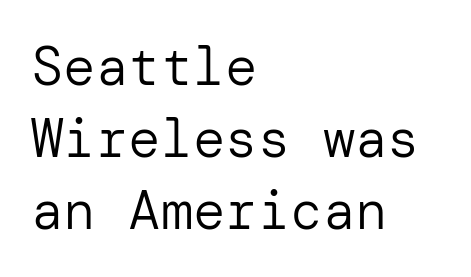
Q: Is the text bold? A: No.
Q: Is the text italic (slanted)? A: No, it is upright.
Q: Is the typeface a serif or a sans-serif typeface? A: Sans-serif.
Q: Is the text underlined? A: No.
Q: How is the paragraph aligned? A: Left-aligned.
Q: Is the spacing between letters normal or unusually wide? A: Normal.
Q: Is the spacing between lines tight, normal or loose? A: Normal.
Q: Width (condensed, normal, or wide)? A: Normal.
Q: Stroke contrast? A: Low.
Q: x-height? A: Medium.
